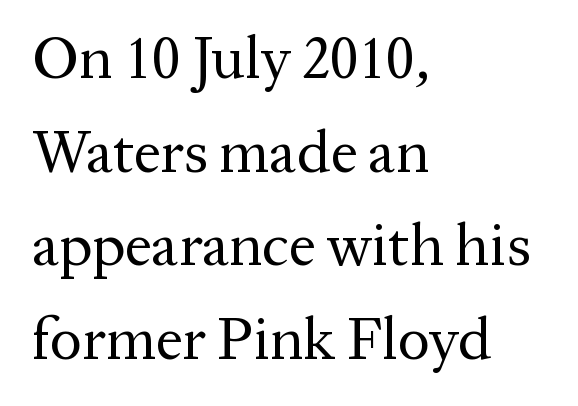
The image shows 60 px regular-weight serif type, upright; set left-aligned, normal line spacing (1.56x), normal letter spacing, not underlined; medium stroke contrast and a medium x-height.
